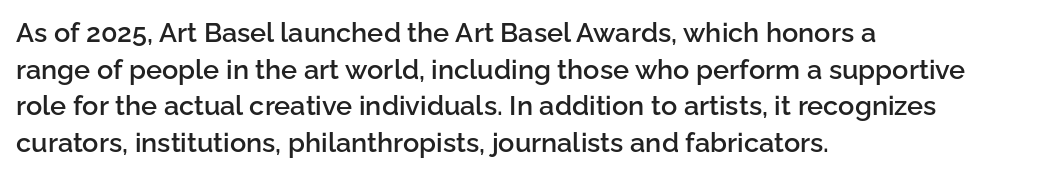
Q: Is the text bold? A: Semi-bold.
Q: Is the text italic (slanted)? A: No, it is upright.
Q: Is the text underlined? A: No.
Q: How is the paragraph aligned? A: Left-aligned.
Q: Is the spacing between letters normal or unusually wide? A: Normal.
Q: Is the spacing between lines tight, normal or loose? A: Normal.
